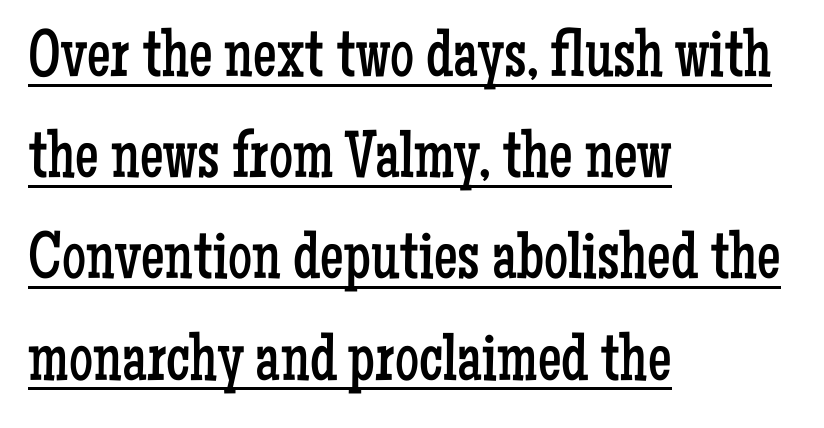
The image shows 67 px regular-weight, condensed serif type, upright; set left-aligned, normal line spacing (1.51x), normal letter spacing, underlined; low stroke contrast and a medium x-height.
